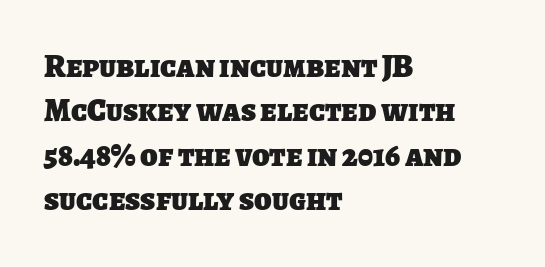
Are there feet on the stems? There aren't — it's a sans. The words here are not underlined. Caption: standard tracking, unaltered. This sample is left-justified, so line endings fall wherever the words run out.
